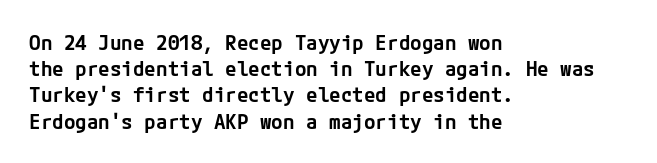
The image shows 21 px text type, upright; set left-aligned, normal line spacing (1.25x), normal letter spacing, not underlined.
